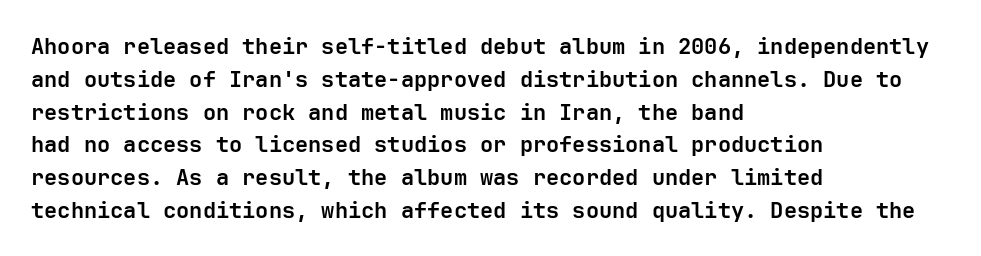
{"italic": "no", "bold": "yes", "underline": "no", "align": "left", "line_spacing": "normal", "line_spacing_ratio": 1.49, "letter_spacing": "normal", "letter_spacing_em": 0.0, "glyph_px": 22}
